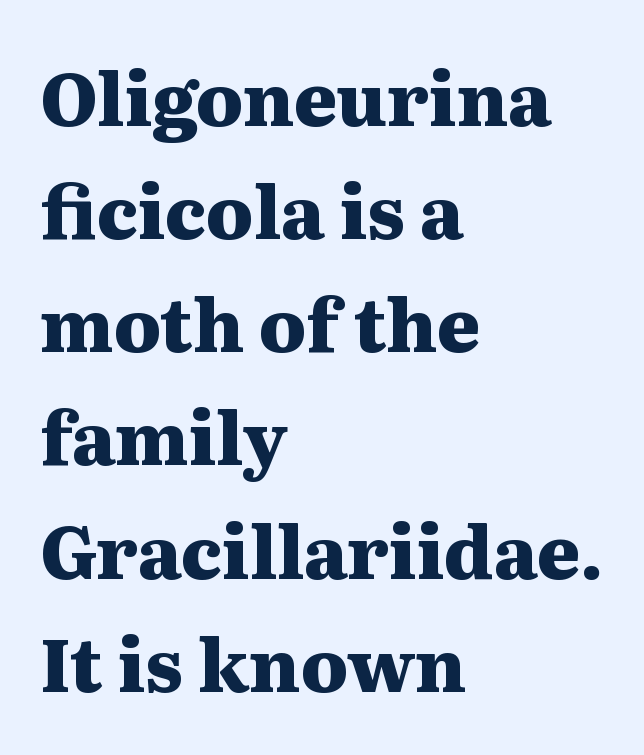
Left-aligned paragraph, ragged on the right. This rendering leaves character spacing at its baseline value. These lines are composed in type with serifs. Designer's note — italics off, roman on. Strokes here are thick enough to call this a true bold.
